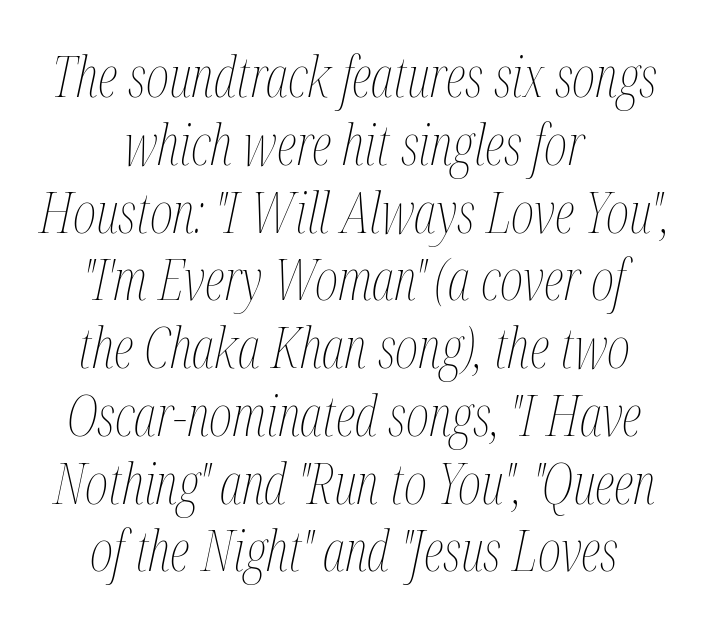
The image shows 56 px thin, condensed type, italic (leaning right); set centered, line spacing 1.21x, normal letter spacing, not underlined; medium stroke contrast and a medium x-height.
